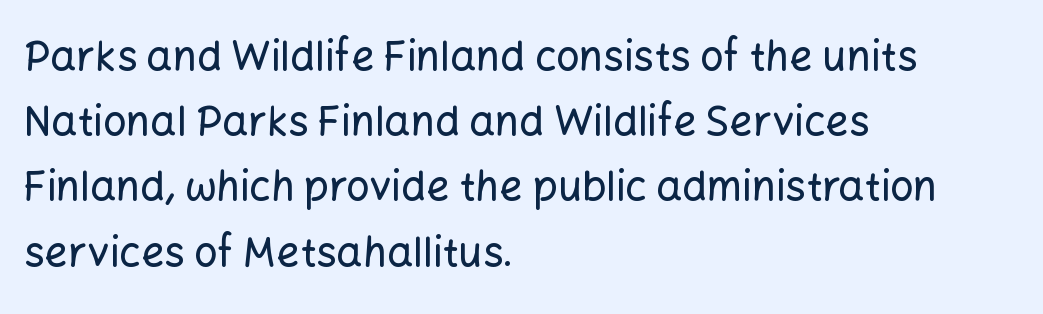
The image shows 41 px sans-serif type, upright; set left-aligned, normal line spacing (1.59x), normal letter spacing, not underlined; low stroke contrast and a medium x-height.
